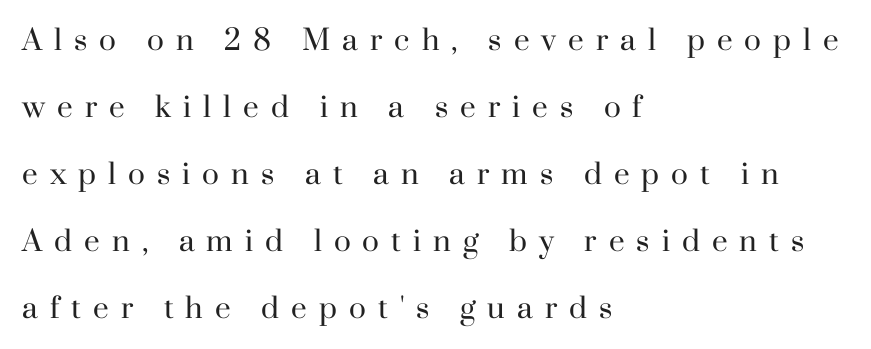
Q: Is the text bold? A: No.
Q: Is the text italic (slanted)? A: No, it is upright.
Q: Is the typeface a serif or a sans-serif typeface? A: Serif.
Q: Is the text underlined? A: No.
Q: How is the paragraph aligned? A: Left-aligned.
Q: Is the spacing between letters normal or unusually wide? A: Unusually wide.
Q: Is the spacing between lines tight, normal or loose? A: Loose.
Q: Width (condensed, normal, or wide)? A: Normal.
Q: Stroke contrast? A: High.
Q: x-height? A: Small.
Q: Monospaced? A: No.
